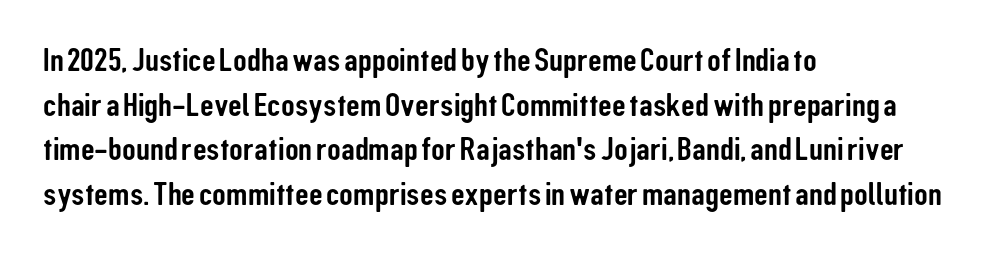
{"serif": "no", "italic": "no", "width": "condensed", "stroke_contrast": "low", "x_height": "medium", "monospaced": "no", "underline": "no", "align": "left", "line_spacing": "normal", "line_spacing_ratio": 1.31, "letter_spacing": "normal", "letter_spacing_em": 0.0, "glyph_px": 34}
